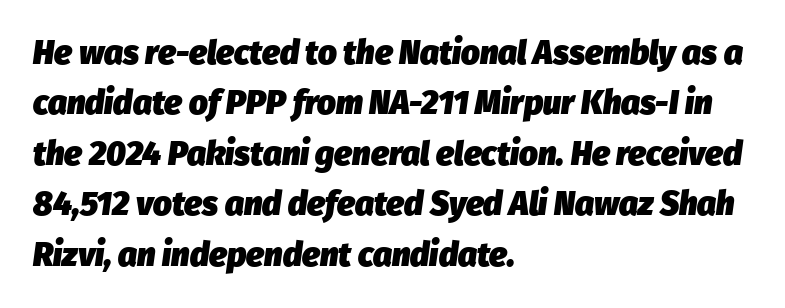
How heavy is the stroke? Heavy — this is a bold. Each letter keeps its own natural width here, so spacing adapts to shape. One glance says typical: line gaps are just what's usual. Inter-character spacing is left at the font's built-in metrics. The face used here has a pronounced slope to its letters. Type without underlining.
